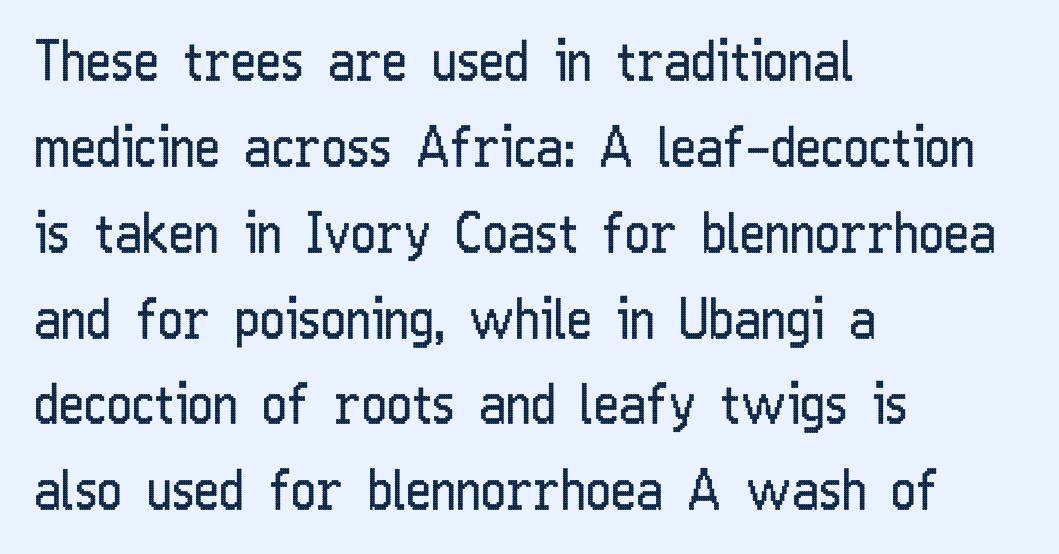
{"serif": "no", "italic": "no", "bold": "no", "weight": "regular", "width": "condensed", "stroke_contrast": "low", "x_height": "medium", "monospaced": "no", "underline": "no", "align": "left", "line_spacing": "normal", "line_spacing_ratio": 1.59, "letter_spacing": "normal", "letter_spacing_em": 0.0, "glyph_px": 54}
